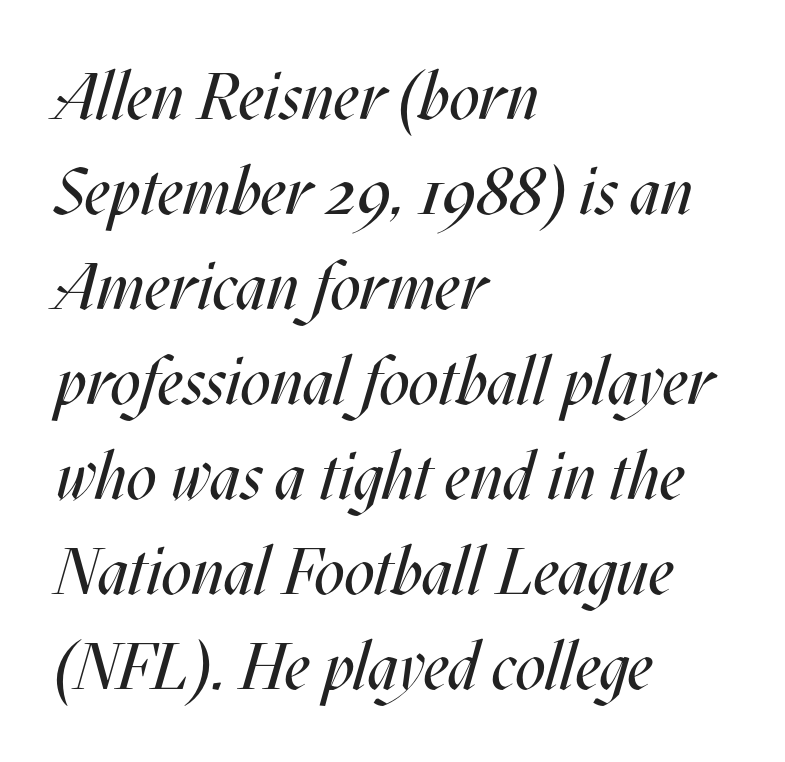
{"italic": "yes", "lean": "right", "slant_degrees": 17, "bold": "no", "weight": "regular", "width": "condensed", "stroke_contrast": "medium", "x_height": "large", "monospaced": "no", "underline": "no", "align": "left", "line_spacing": "normal", "line_spacing_ratio": 1.44, "letter_spacing": "normal", "letter_spacing_em": 0.0, "glyph_px": 66}
